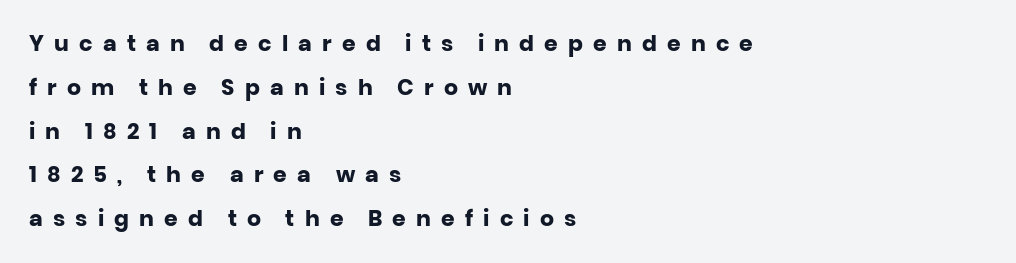
Italic? Not at all — the glyphs are vertical. One-word summary of the alignment: left. A bare baseline throughout the passage. Glyph-to-glyph distance is far greater than everyday printed text. The leading is generous, giving the passage an open texture. The font is running at its bold setting.
